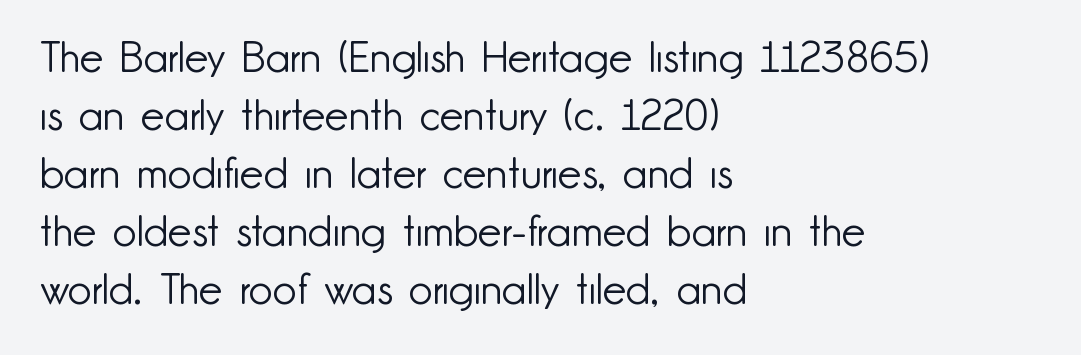
{"serif": "no", "italic": "no", "bold": "no", "weight": "light", "width": "normal", "stroke_contrast": "low", "x_height": "small", "monospaced": "no", "underline": "no", "align": "left", "line_spacing": "normal", "line_spacing_ratio": 1.38, "letter_spacing": "normal", "letter_spacing_em": 0.0, "glyph_px": 42}
